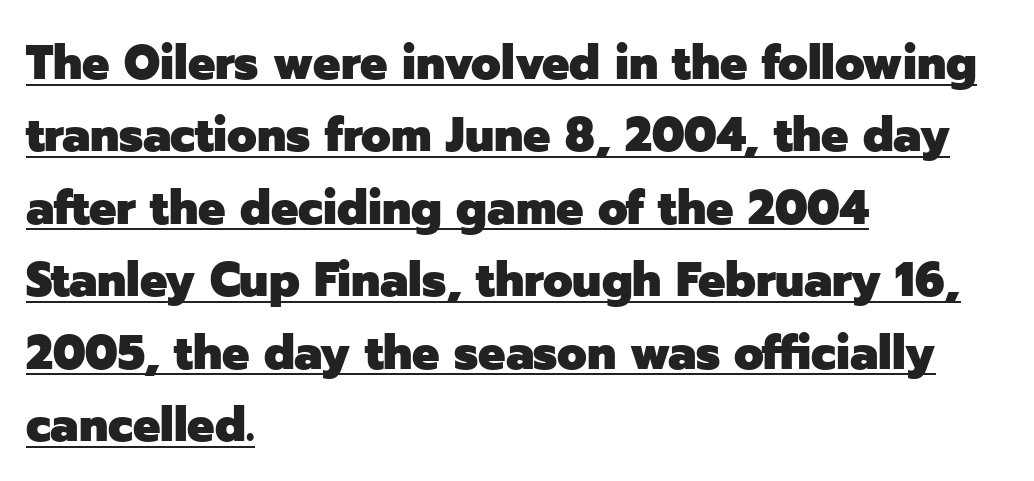
The image shows 48 px heavy sans-serif type, upright; set left-aligned, normal line spacing (1.51x), normal letter spacing, underlined; low stroke contrast and a medium x-height.
